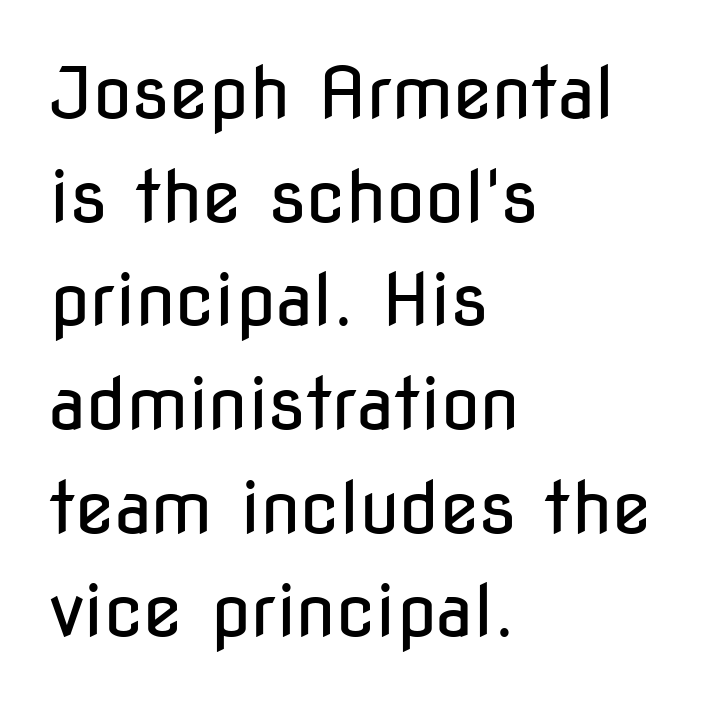
The image shows 71 px regular-weight, condensed sans-serif type, upright; set left-aligned, normal line spacing (1.46x), normal letter spacing, not underlined; low stroke contrast and a medium x-height.
